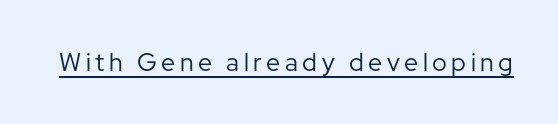
The image shows 25 px text type, upright; set underlined.
